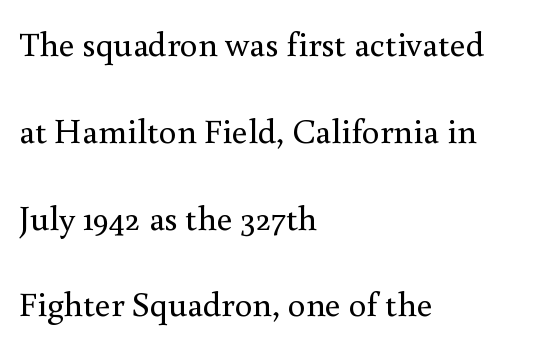
{"serif": "yes", "italic": "no", "bold": "no", "weight": "regular", "width": "normal", "stroke_contrast": "medium", "x_height": "small", "monospaced": "no", "underline": "no", "align": "left", "line_spacing": "loose", "line_spacing_ratio": 2.48, "letter_spacing": "normal", "letter_spacing_em": 0.0, "glyph_px": 35}
